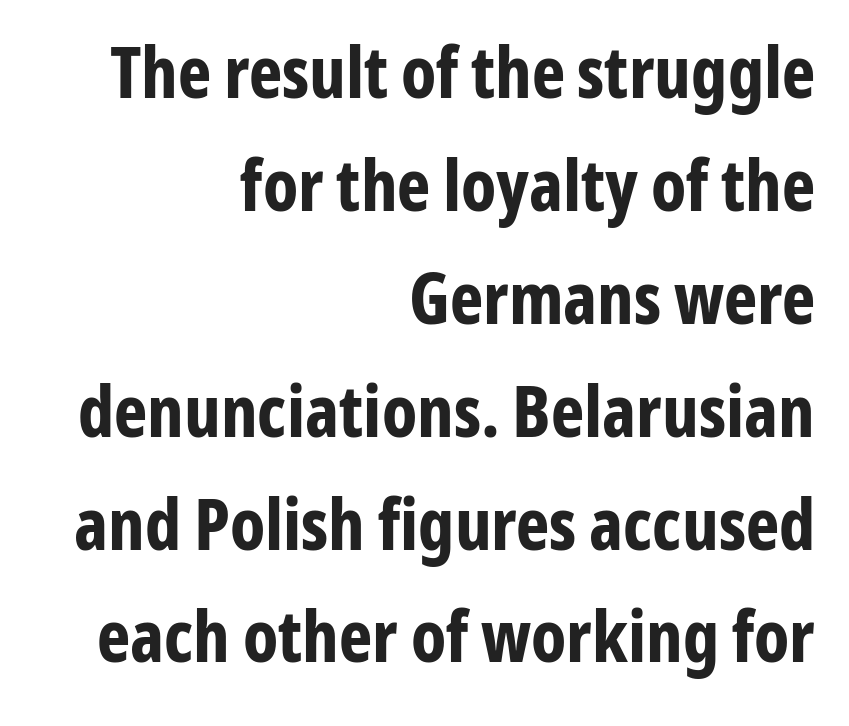
Q: Is the text bold? A: Yes.
Q: Is the text italic (slanted)? A: No, it is upright.
Q: Is the typeface a serif or a sans-serif typeface? A: Sans-serif.
Q: Is the text underlined? A: No.
Q: How is the paragraph aligned? A: Right-aligned.
Q: Is the spacing between letters normal or unusually wide? A: Normal.
Q: Is the spacing between lines tight, normal or loose? A: Normal.
Q: Width (condensed, normal, or wide)? A: Condensed.
Q: Stroke contrast? A: Low.
Q: x-height? A: Medium.
Q: Monospaced? A: No.
